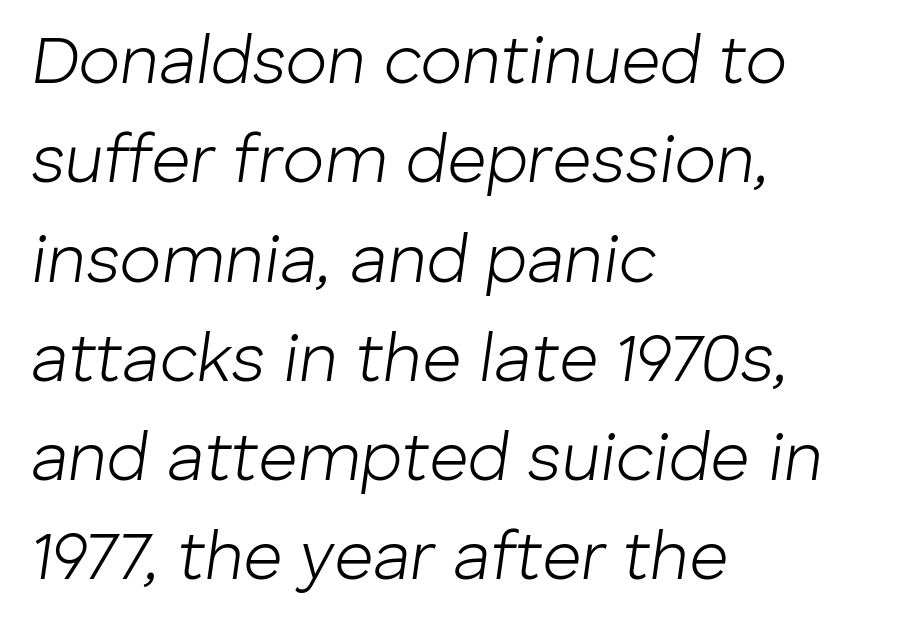
{"italic": "yes", "lean": "right", "slant_degrees": 8, "bold": "no", "weight": "light", "width": "normal", "stroke_contrast": "low", "x_height": "medium", "monospaced": "no", "underline": "no", "align": "left", "line_spacing": "normal", "line_spacing_ratio": 1.46, "letter_spacing": "normal", "letter_spacing_em": 0.0, "glyph_px": 68}
